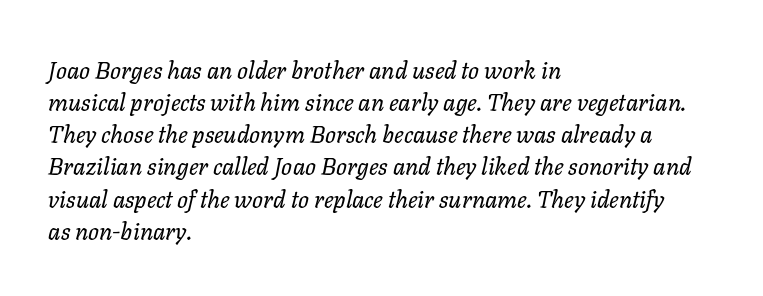
{"italic": "yes", "lean": "right", "slant_degrees": 11, "bold": "no", "underline": "no", "align": "left", "line_spacing": "normal", "line_spacing_ratio": 1.34, "letter_spacing": "normal", "letter_spacing_em": 0.0, "glyph_px": 24}
